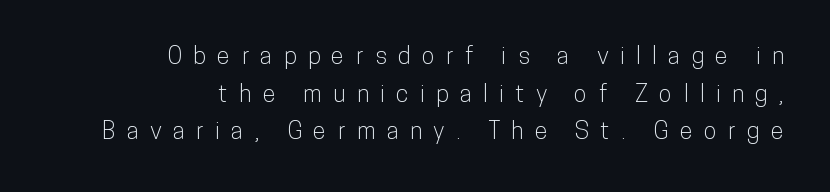
Q: Is the text italic (slanted)? A: No, it is upright.
Q: Is the text underlined? A: No.
Q: How is the paragraph aligned? A: Right-aligned.
Q: Is the spacing between letters normal or unusually wide? A: Unusually wide.
Q: Is the spacing between lines tight, normal or loose? A: Normal.
